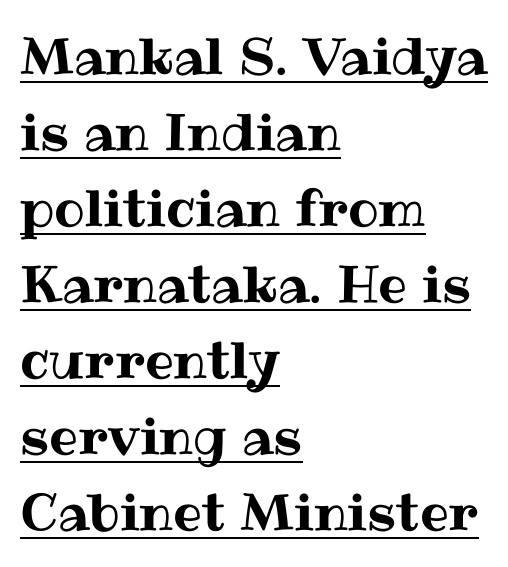
Where is the straight margin? On the left. If you measured baseline to baseline, you'd find a middling distance. Nope, not italic — everything's standing straight. This rendering features underlined lettering. Character widths vary here, with narrow letters taking less room than wide ones. Words appear dense and cohesive because spacing is normal.
